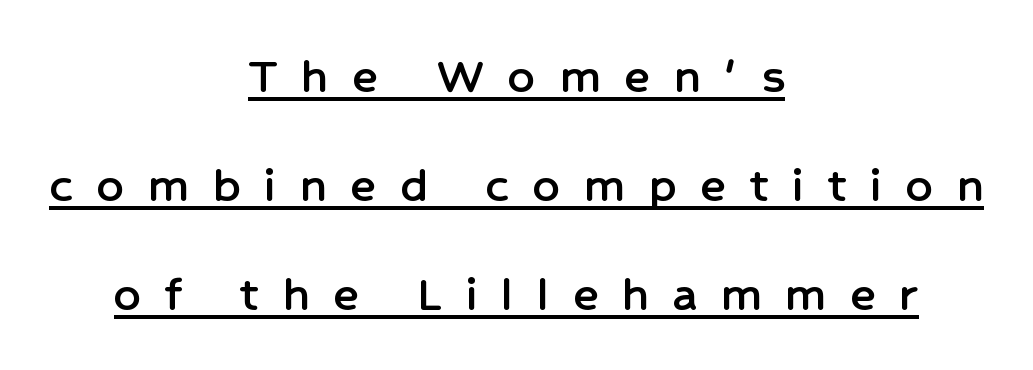
{"serif": "no", "italic": "no", "width": "normal", "stroke_contrast": "low", "x_height": "medium", "monospaced": "no", "underline": "yes", "align": "center", "line_spacing": "loose", "line_spacing_ratio": 2.06, "letter_spacing": "wide", "letter_spacing_em": 0.45, "glyph_px": 53}
